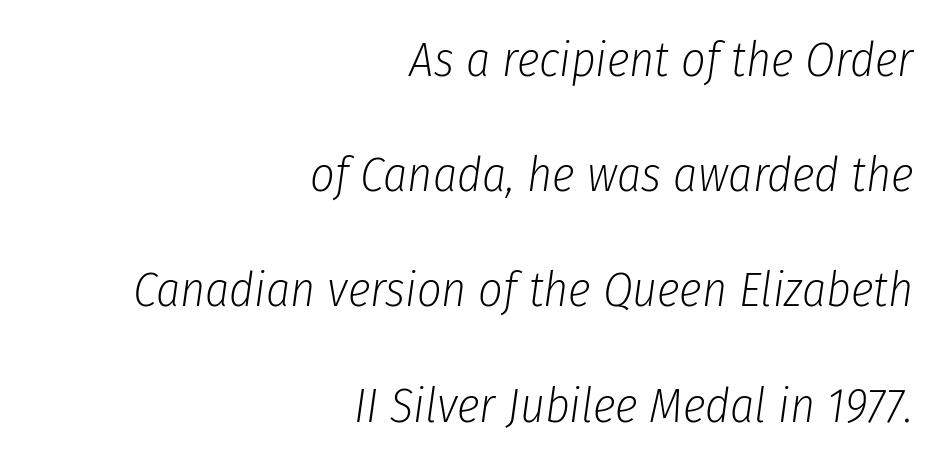
Q: Is the text bold? A: No.
Q: Is the text italic (slanted)? A: Yes, it leans right by about 8 degrees.
Q: Is the text underlined? A: No.
Q: How is the paragraph aligned? A: Right-aligned.
Q: Is the spacing between letters normal or unusually wide? A: Normal.
Q: Is the spacing between lines tight, normal or loose? A: Loose.
Q: Width (condensed, normal, or wide)? A: Condensed.
Q: Stroke contrast? A: Low.
Q: x-height? A: Medium.
Q: Monospaced? A: No.
